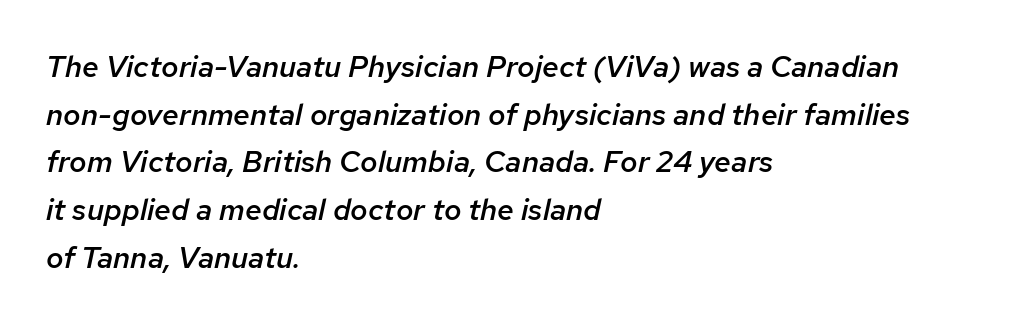
Italic? Definitely — the glyphs are oblique. Descender tails drop into unmarked territory. The paragraph shown leans on its left margin. The designer left line spacing at the default. Heft: intermediate — a semibold. The passage shown is typed in a proportional face where columns would drift.
